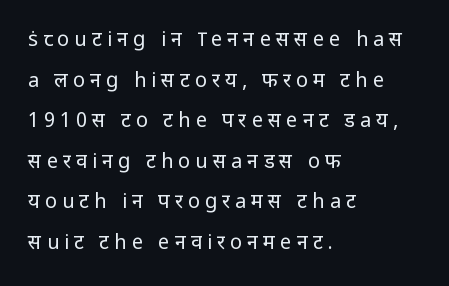
The image shows 20 px text type, upright; set left-aligned, loose line spacing (2.03x), unusually wide letter spacing (+0.25 em), not underlined.
